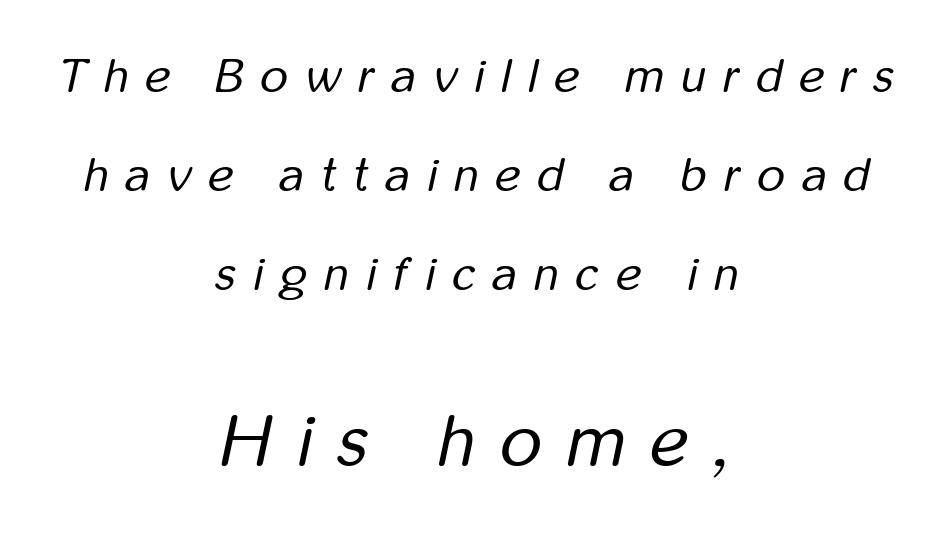
The image shows 72 px regular-weight, condensed type, italic (leaning right); set centered, loose line spacing (2.06x), unusually wide letter spacing (+0.36 em), not underlined; the second (bottom) block is 1.5x larger; low stroke contrast and a medium x-height.
